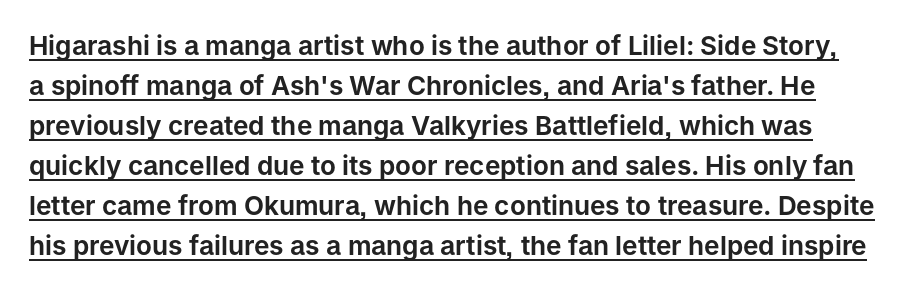
The image shows 26 px text type, upright; set normal line spacing (1.54x), normal letter spacing, underlined.
